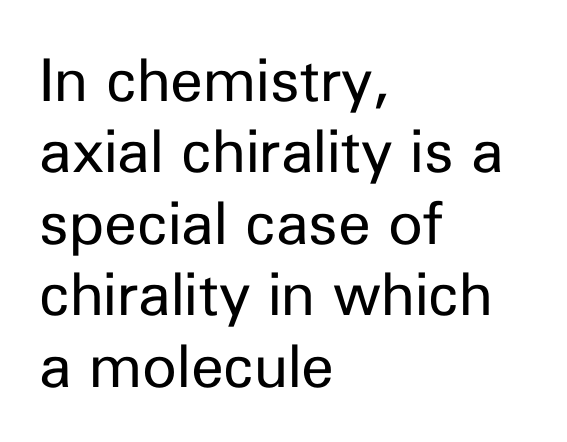
{"serif": "no", "italic": "no", "bold": "no", "weight": "regular", "width": "normal", "stroke_contrast": "low", "x_height": "medium", "monospaced": "no", "underline": "no", "align": "left", "line_spacing_ratio": 1.21, "letter_spacing": "normal", "letter_spacing_em": 0.0, "glyph_px": 59}
